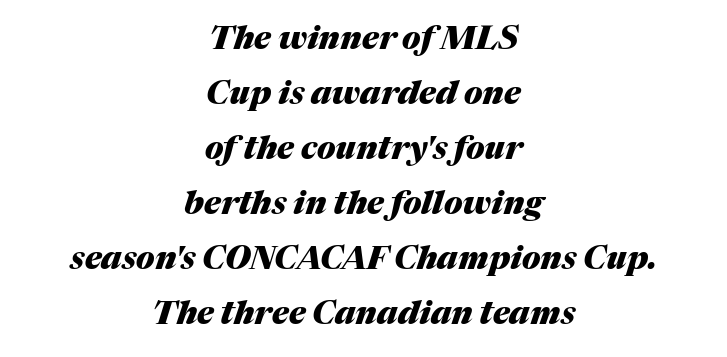
Q: Is the text bold? A: Yes.
Q: Is the text italic (slanted)? A: Yes, it leans right by about 17 degrees.
Q: Is the text underlined? A: No.
Q: How is the paragraph aligned? A: Centered.
Q: Is the spacing between letters normal or unusually wide? A: Normal.
Q: Width (condensed, normal, or wide)? A: Normal.
Q: Stroke contrast? A: Medium.
Q: x-height? A: Medium.
Q: Monospaced? A: No.
